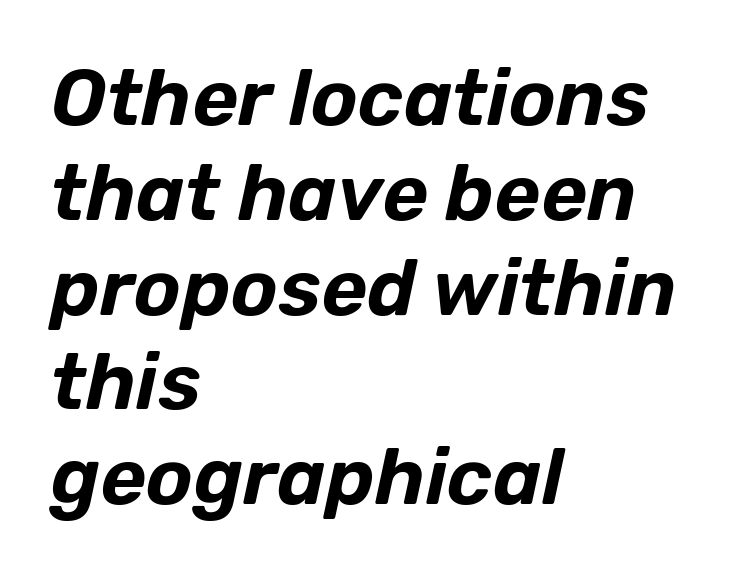
The image shows 79 px text type, italic (leaning right); set left-aligned, line spacing 1.2x, normal letter spacing, not underlined; low stroke contrast and a medium x-height.
